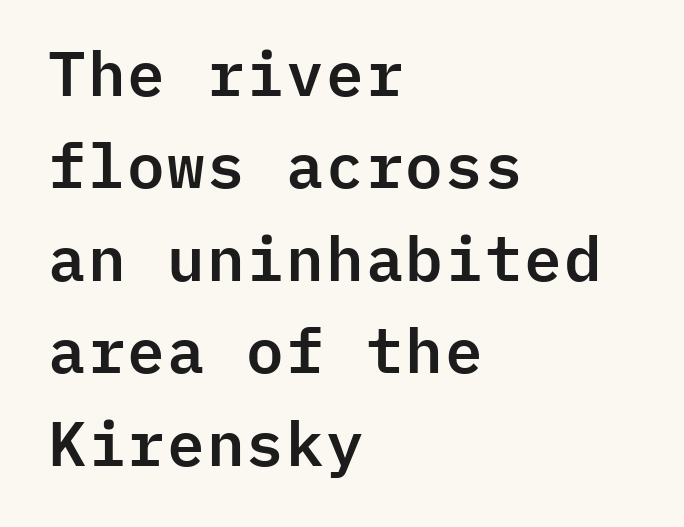
The rendering keeps characters at their native spacing. Students, observe: this is what conventionally led text looks like. Reading down the block, your eye returns to a fixed left position each line. This sample has the even, mechanical cadence of fixed-width lettering.
